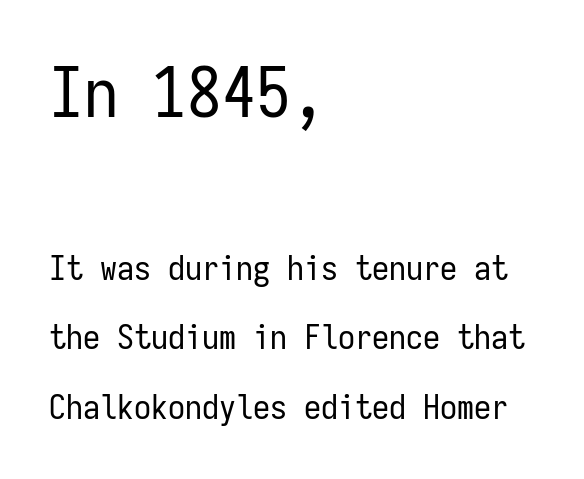
The image shows 69 px regular-weight, condensed sans-serif type, upright, monospaced; set left-aligned, loose line spacing (2.05x), normal letter spacing, not underlined; the first (top) block is 2.03x larger; low stroke contrast and a medium x-height.
